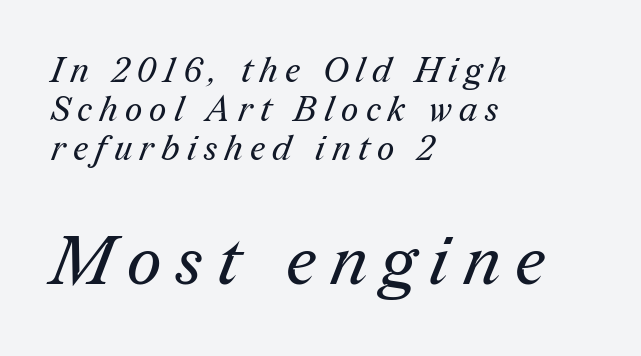
Each line starts at the same left margin while the right side varies. The face used here is seriffed, in the tradition of book romans. These lines are rendered in a variable-pitch font. Compared with typical body copy, the letter spacing here is much looser.
